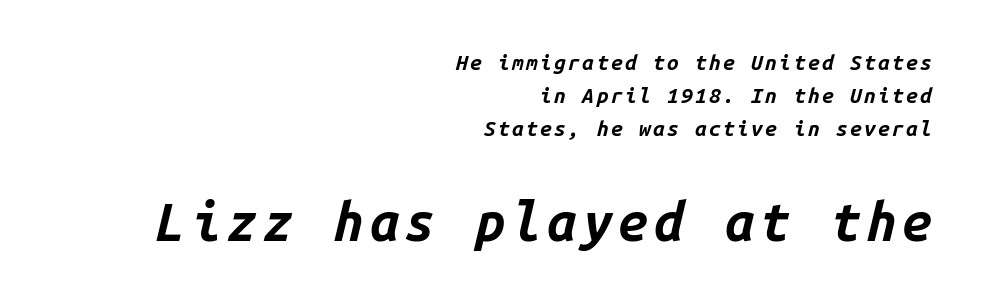
Only glyphs here, with clear space below each row. Each glyph is drawn with heavy, bold strokes. These lines are rendered in a fixed-pitch font. Alignment: flush right. Scale increases going downward across the two blocks.
